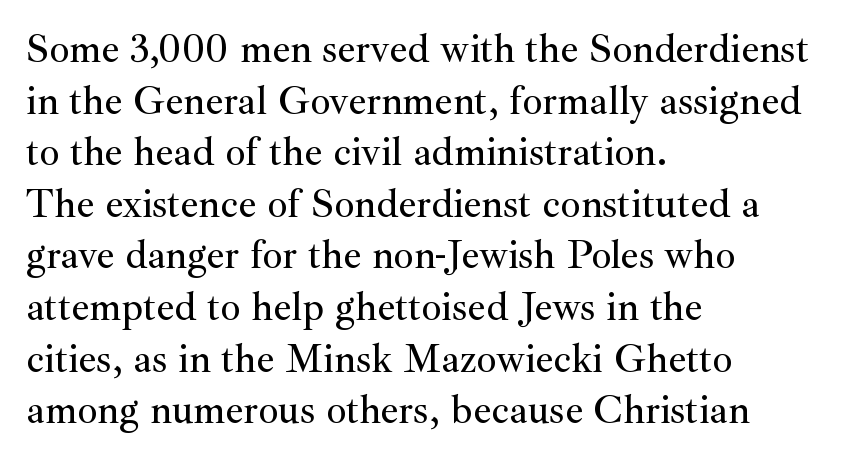
{"serif": "yes", "italic": "no", "width": "normal", "stroke_contrast": "medium", "x_height": "small", "monospaced": "no", "underline": "no", "align": "left", "line_spacing": "normal", "line_spacing_ratio": 1.29, "letter_spacing": "normal", "letter_spacing_em": 0.0, "glyph_px": 40}
